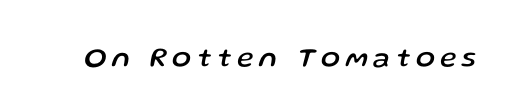
Is this a fixed-width face? No — the glyphs have proportional, varying widths. These lines were composed using italics. Look at the tracking — it's clearly loosened, letters drifting apart. Each row of text sits above clean, open space.
